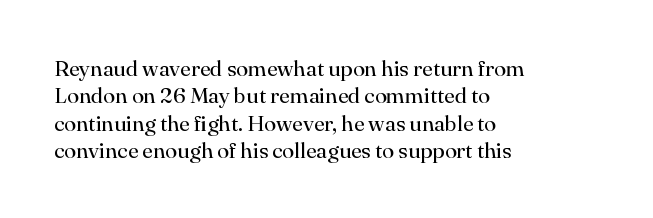
{"italic": "no", "bold": "no", "underline": "no", "align": "left", "line_spacing_ratio": 1.24, "letter_spacing": "normal", "letter_spacing_em": 0.0, "glyph_px": 22}
